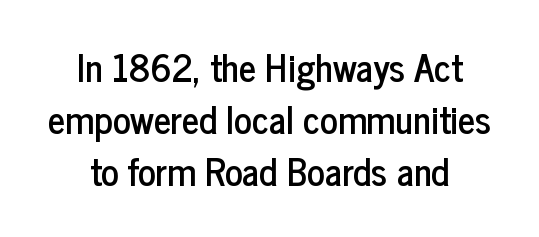
This is roman type, the default non-slanted kind. Evenly set lines give the paragraph a standard silhouette. Teacher's note: observe the equal gaps on both sides — that is centered alignment. Standard letterfit; no display-style spreading of the glyphs. Think of a printed novel: that variable character pitch is what you see here. Unlike a traditional serif, this face leaves its strokes unadorned.
